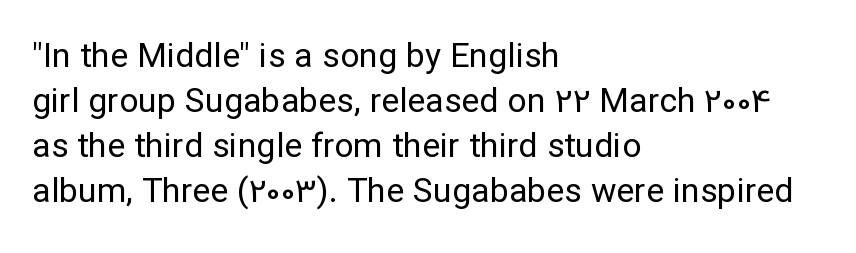
{"serif": "no", "italic": "no", "bold": "no", "weight": "regular", "width": "normal", "stroke_contrast": "low", "x_height": "medium", "monospaced": "no", "underline": "no", "align": "left", "line_spacing": "normal", "line_spacing_ratio": 1.32, "letter_spacing": "normal", "letter_spacing_em": 0.0, "glyph_px": 34}
